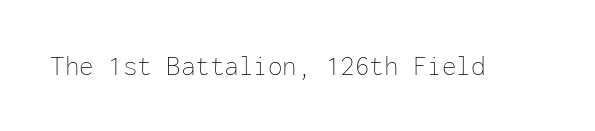
The image shows 29 px thin type, upright, monospaced; set normal letter spacing, not underlined; low stroke contrast and a medium x-height.
